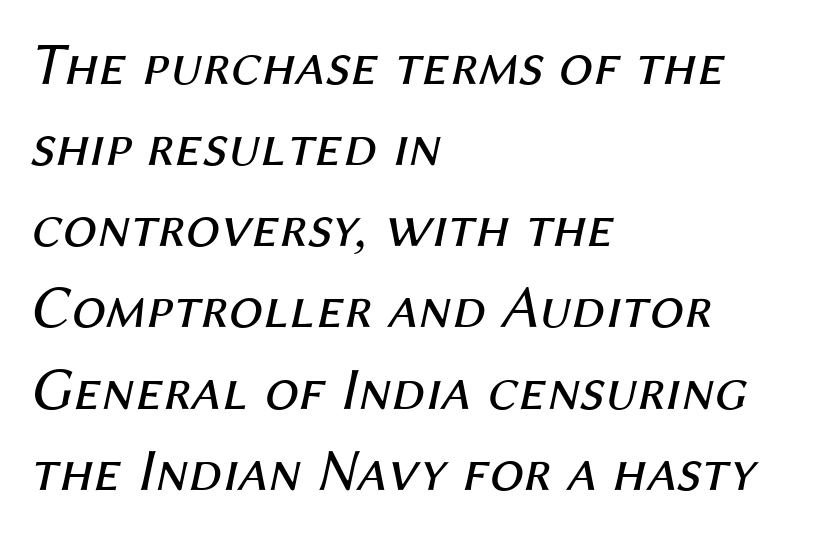
The image shows 61 px regular-weight type, italic (leaning right); set left-aligned, normal line spacing (1.33x), normal letter spacing, not underlined; medium stroke contrast and a medium x-height.
